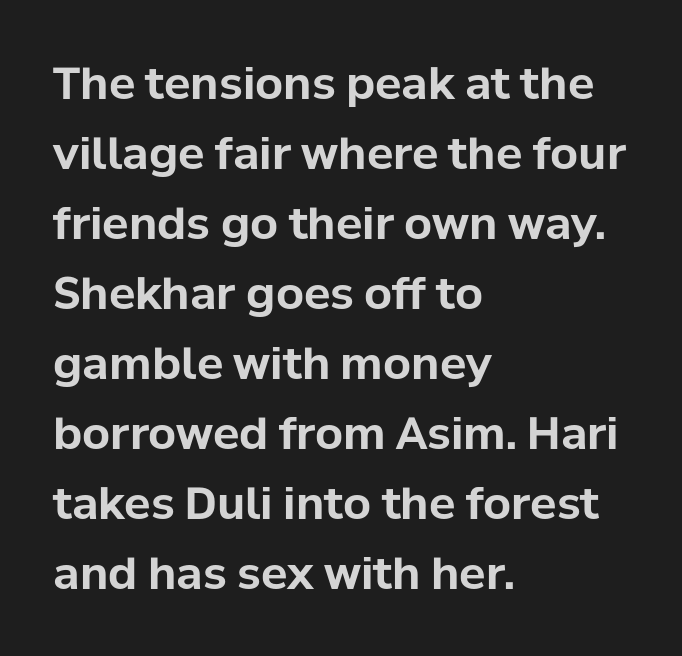
{"serif": "no", "italic": "no", "bold": "yes", "weight": "bold", "width": "normal", "stroke_contrast": "low", "x_height": "medium", "monospaced": "no", "underline": "no", "align": "left", "line_spacing": "normal", "line_spacing_ratio": 1.59, "letter_spacing": "normal", "letter_spacing_em": 0.0, "glyph_px": 44}
